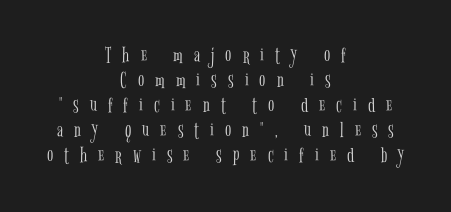
If you drew a line through each stem, it would be perfectly vertical. Each row of text sits above clean, open space. Does the copy run flush right? No — it is centered line by line. No letter is thick-stroked: the sample isn't bold. The rendering inserts visible extra space after every character.
